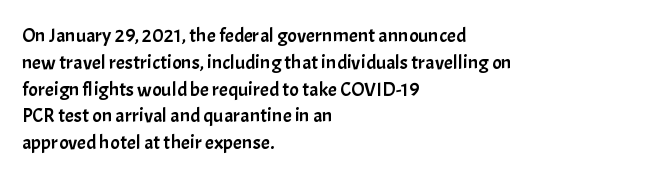
{"italic": "no", "underline": "no", "align": "left", "line_spacing": "normal", "line_spacing_ratio": 1.34, "letter_spacing": "normal", "letter_spacing_em": 0.0, "glyph_px": 20}
